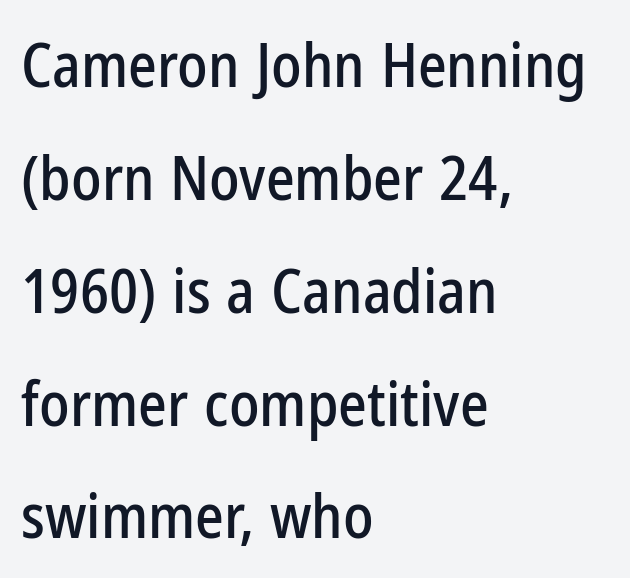
{"serif": "no", "italic": "no", "width": "condensed", "stroke_contrast": "low", "x_height": "medium", "monospaced": "no", "underline": "no", "align": "left", "line_spacing_ratio": 1.85, "letter_spacing": "normal", "letter_spacing_em": 0.0, "glyph_px": 61}
